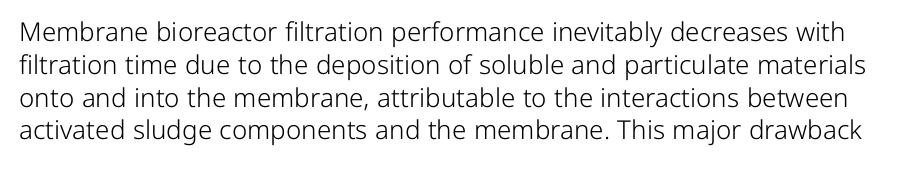
{"italic": "no", "bold": "no", "underline": "no", "line_spacing": "normal", "line_spacing_ratio": 1.26, "letter_spacing": "normal", "letter_spacing_em": 0.0, "glyph_px": 26}
